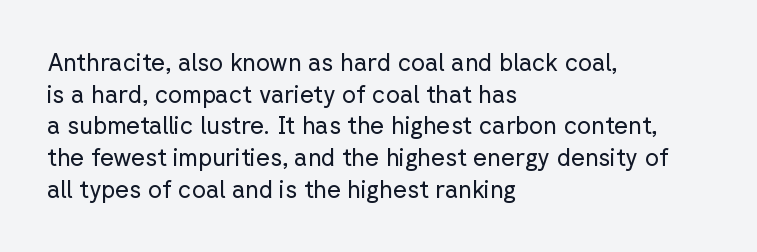
Leftover space on each line is placed entirely after the last word. The typesetting does not lean heavy: it is not bold. Honestly, the letter spacing is just normal — you wouldn't notice it. Underline: absent. If you drew a line through each stem, it would be perfectly vertical.
